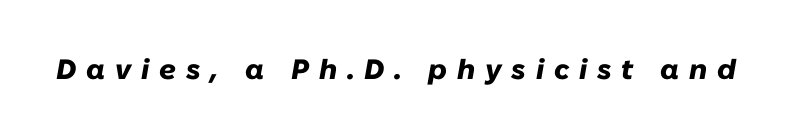
The image shows 28 px heavy type, italic (leaning right); set unusually wide letter spacing (+0.35 em), not underlined; low stroke contrast and a medium x-height.
